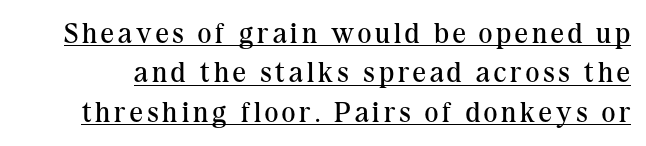
The image shows 29 px regular-weight serif type, upright; set normal line spacing (1.36x), underlined; medium stroke contrast and a medium x-height.
